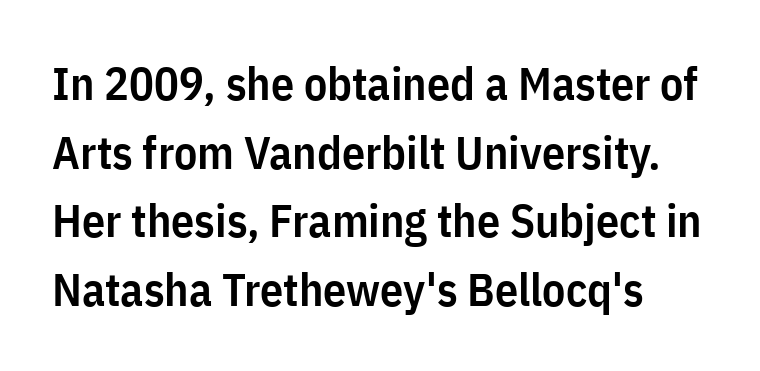
Type without underlining. This rendering employs a face without finishing strokes, i.e., a sans-serif. The gaps between neighbouring characters are ordinary and unremarkable. Italic: no, the glyphs are upright roman.
